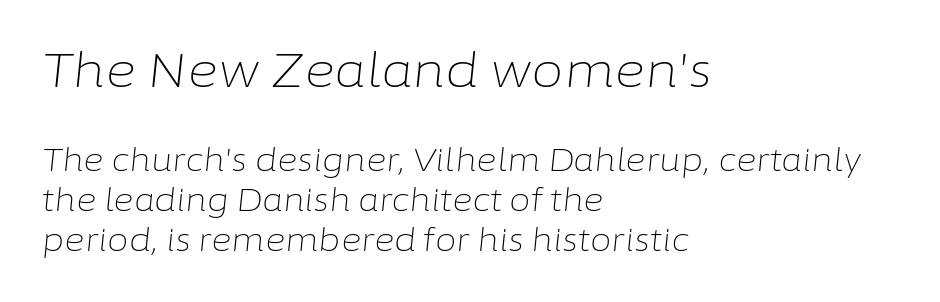
The face used here is proportionally spaced, like ordinary book or web type. Note: larger setting up top, smaller setting below. Quick note: italic. Horizontal alignment here is leftward, the default for most running prose.
